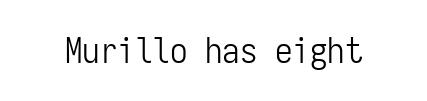
{"serif": "no", "italic": "no", "bold": "no", "weight": "light", "width": "condensed", "stroke_contrast": "low", "x_height": "medium", "monospaced": "yes", "underline": "no", "letter_spacing": "normal", "letter_spacing_em": 0.0, "glyph_px": 35}
